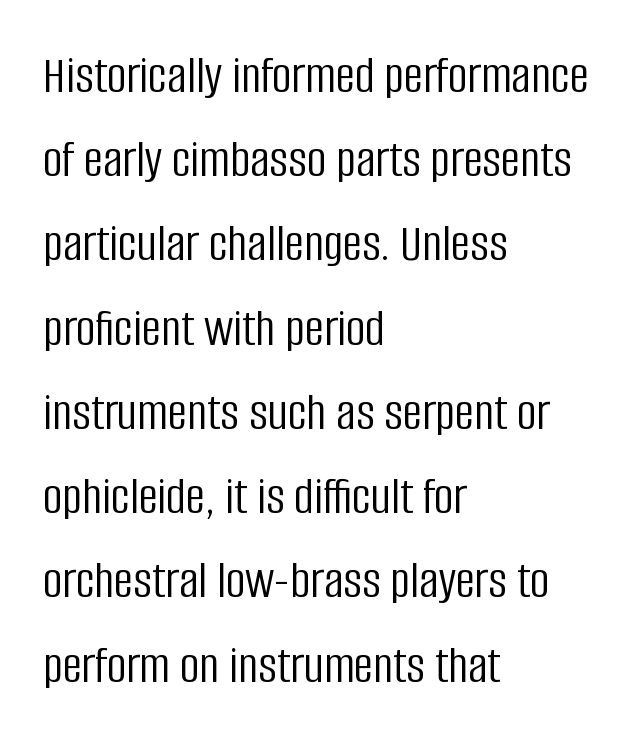
Words appear dense and cohesive because spacing is normal. Regarding serifs, this sample does without them. Summary of vertical rhythm: regular, with standard interline spacing. The weight would be labelled regular, book, light, or lighter still.
